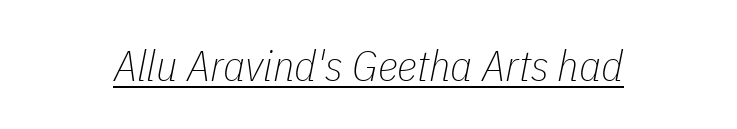
{"italic": "yes", "lean": "right", "slant_degrees": 11, "bold": "no", "weight": "thin", "width": "condensed", "stroke_contrast": "low", "x_height": "medium", "monospaced": "no", "underline": "yes", "letter_spacing": "normal", "letter_spacing_em": 0.0, "glyph_px": 43}
